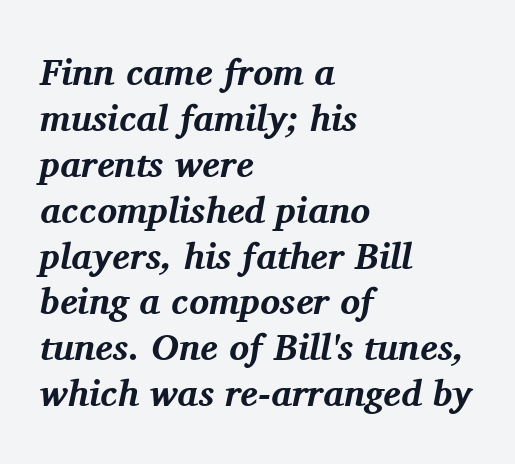
{"serif": "yes", "italic": "yes", "lean": "right", "slant_degrees": 11, "bold": "yes", "weight": "bold", "width": "normal", "stroke_contrast": "medium", "x_height": "medium", "monospaced": "no", "underline": "no", "align": "left", "line_spacing_ratio": 1.24, "letter_spacing": "normal", "letter_spacing_em": 0.0, "glyph_px": 37}
